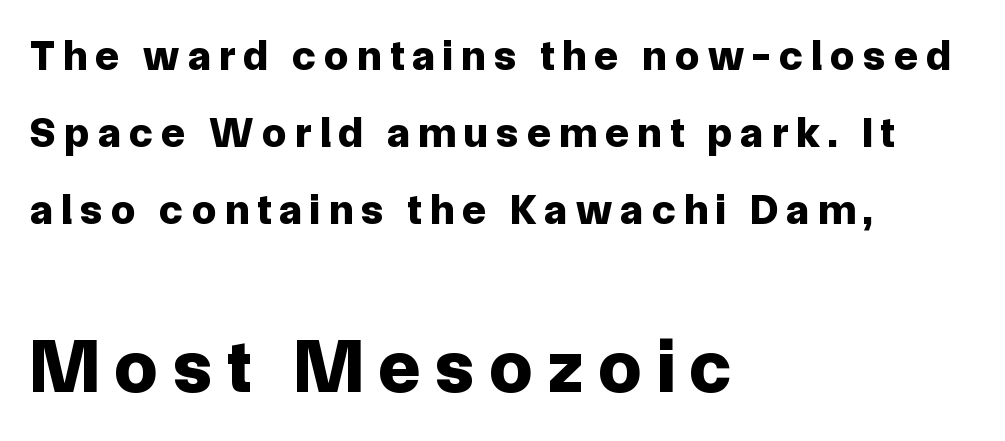
Q: Is the text bold? A: Yes.
Q: Is the text italic (slanted)? A: No, it is upright.
Q: Is the typeface a serif or a sans-serif typeface? A: Sans-serif.
Q: Is the text underlined? A: No.
Q: How is the paragraph aligned? A: Left-aligned.
Q: Is the spacing between letters normal or unusually wide? A: Unusually wide.
Q: Which block of text is set in a larger size, the first (top) or the second (bottom)? A: The second (bottom) one.
Q: Width (condensed, normal, or wide)? A: Normal.
Q: Stroke contrast? A: Low.
Q: x-height? A: Medium.
Q: Monospaced? A: No.
